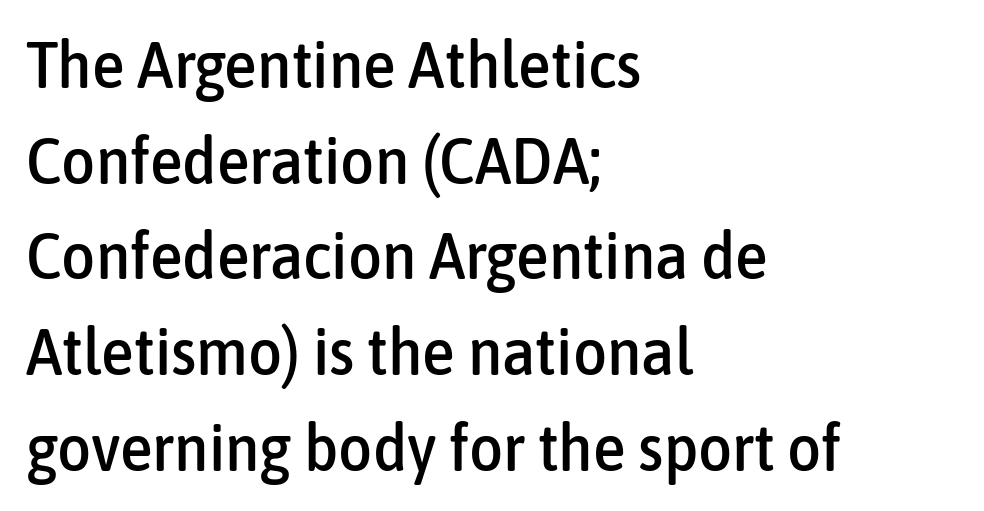
The image shows 66 px condensed sans-serif type, upright; set left-aligned, normal line spacing (1.45x), normal letter spacing, not underlined; low stroke contrast and a medium x-height.
